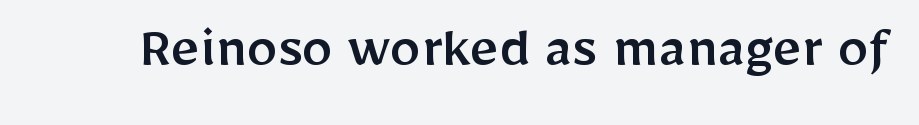
The image shows 62 px sans-serif type, upright; set normal letter spacing, not underlined; low stroke contrast and a medium x-height.
